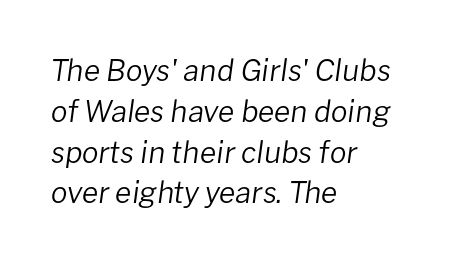
{"italic": "yes", "lean": "right", "slant_degrees": 8, "bold": "no", "weight": "regular", "width": "normal", "stroke_contrast": "low", "x_height": "medium", "monospaced": "no", "underline": "no", "align": "left", "line_spacing": "normal", "line_spacing_ratio": 1.36, "letter_spacing": "normal", "letter_spacing_em": 0.0, "glyph_px": 30}
